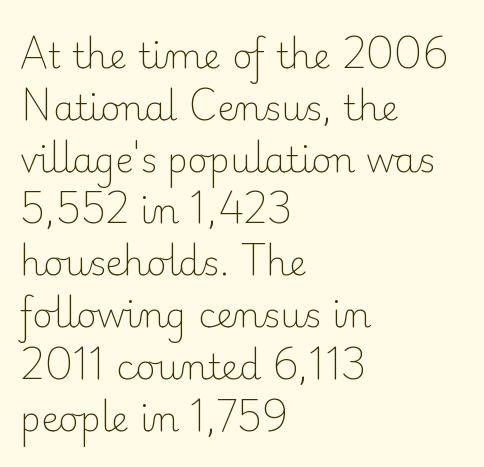
These lines stack with their left ends in a neat column. Tall strokes in this sample are plumb rather than angled. The space directly below the letters is spotless. The type family on display is of the serif kind. Compared with a typical body face, this is equally light or lighter still.
